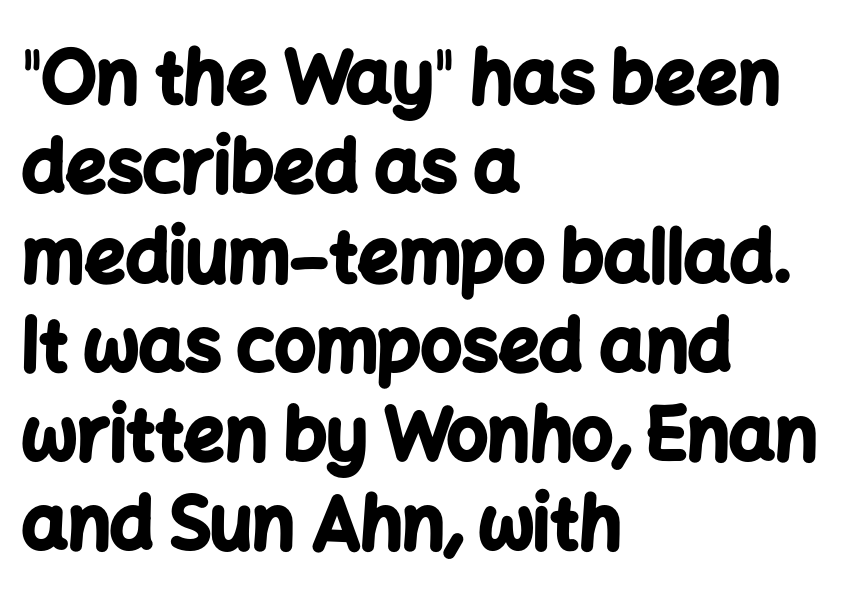
{"serif": "no", "italic": "no", "bold": "yes", "weight": "bold", "width": "normal", "stroke_contrast": "low", "x_height": "medium", "monospaced": "no", "underline": "no", "align": "left", "line_spacing_ratio": 1.24, "letter_spacing": "normal", "letter_spacing_em": 0.0, "glyph_px": 72}
